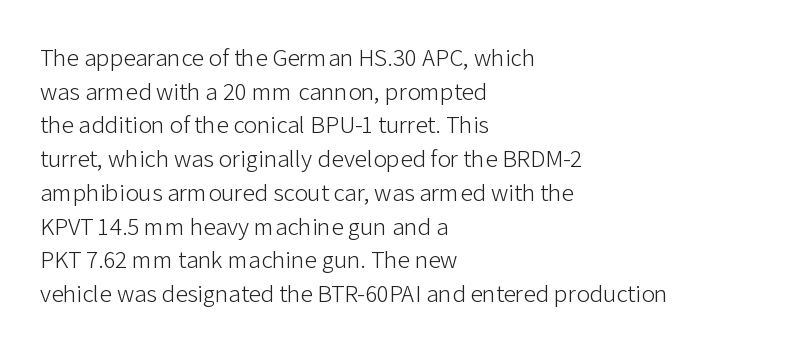
Honestly, there is no underline to notice here at all. When letters stand straight like this, we call the style roman or upright. The passage shown stacks its lines at a standard gap. Horizontal alignment here is leftward, the default for most running prose. Ink coverage per letter is moderate at most.
